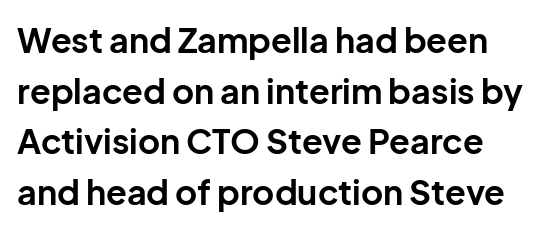
{"serif": "no", "italic": "no", "bold": "yes", "weight": "bold", "width": "normal", "stroke_contrast": "low", "x_height": "medium", "monospaced": "no", "underline": "no", "line_spacing": "normal", "line_spacing_ratio": 1.49, "letter_spacing": "normal", "letter_spacing_em": 0.0, "glyph_px": 34}
